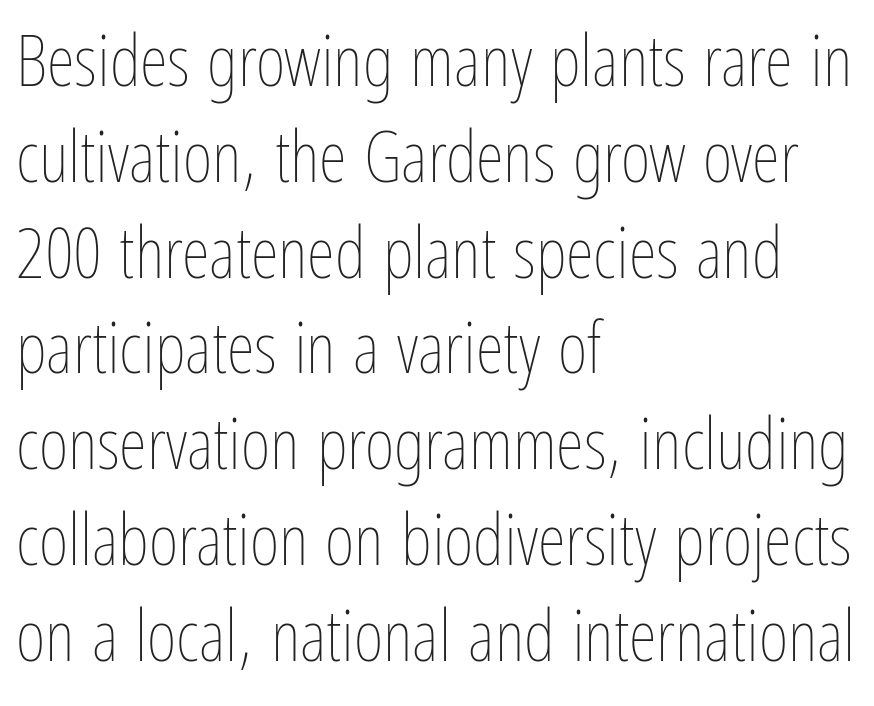
The image shows 72 px thin, condensed type, upright; set left-aligned, normal line spacing (1.33x), normal letter spacing, not underlined; low stroke contrast and a medium x-height.
